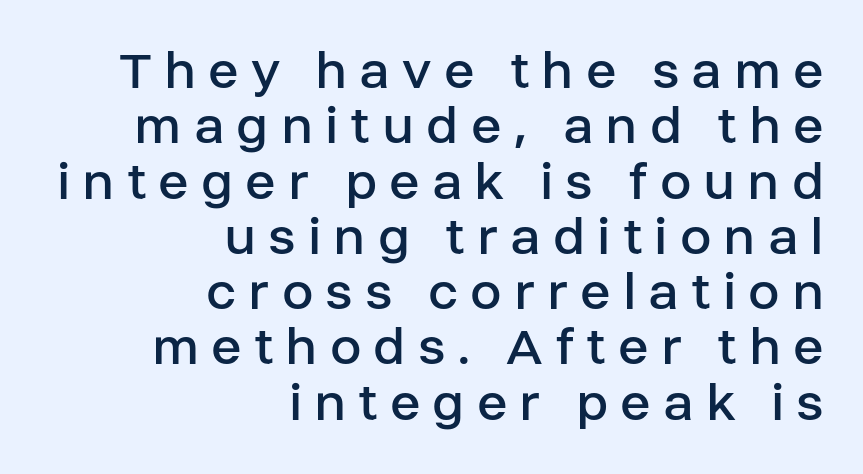
{"serif": "no", "italic": "no", "bold": "no", "weight": "regular", "width": "normal", "stroke_contrast": "low", "x_height": "large", "monospaced": "no", "underline": "no", "align": "right", "line_spacing": "tight", "line_spacing_ratio": 0.97, "letter_spacing": "wide", "letter_spacing_em": 0.21, "glyph_px": 57}
